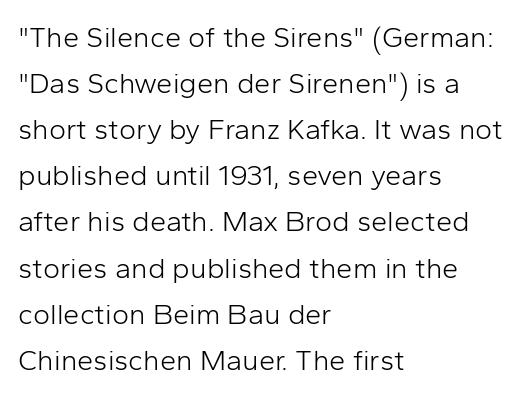
Q: Is the text bold? A: No.
Q: Is the text italic (slanted)? A: No, it is upright.
Q: Is the typeface a serif or a sans-serif typeface? A: Sans-serif.
Q: Is the text underlined? A: No.
Q: How is the paragraph aligned? A: Left-aligned.
Q: Is the spacing between letters normal or unusually wide? A: Normal.
Q: Is the spacing between lines tight, normal or loose? A: Normal.
Q: Width (condensed, normal, or wide)? A: Normal.
Q: Stroke contrast? A: Low.
Q: x-height? A: Medium.
Q: Monospaced? A: No.
